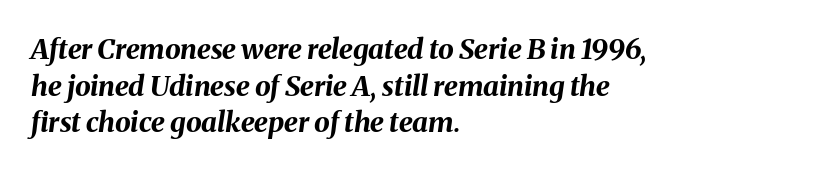
Strokes here are thick enough to call this a true bold. An italicized treatment has been applied to the whole sample. The horizontal fit of the characters is conventional and even. Casual observation: everything's shoved over to the left. A normal amount of white space separates one row of letters from the next.
